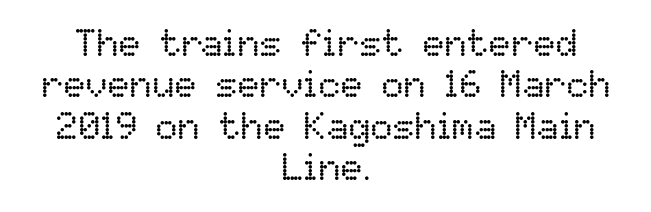
The image shows 37 px regular-weight type, upright; set centered, tight line spacing (1.12x), normal letter spacing, not underlined; low stroke contrast and a medium x-height.
